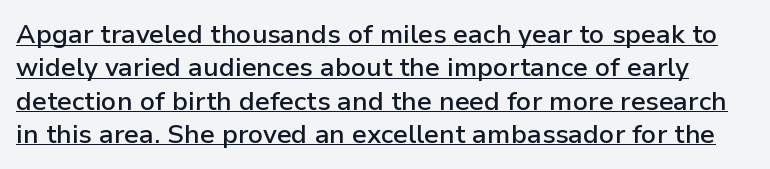
The image shows 26 px text type, upright; set normal line spacing (1.28x), normal letter spacing, underlined.
